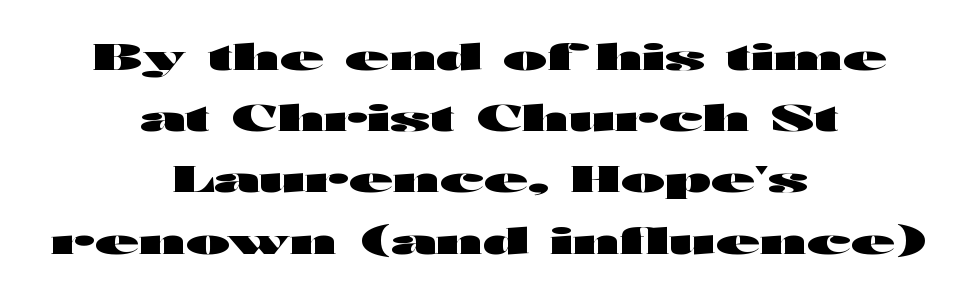
Q: Is the text bold? A: Yes.
Q: Is the text italic (slanted)? A: No, it is upright.
Q: Is the typeface a serif or a sans-serif typeface? A: Sans-serif.
Q: Is the text underlined? A: No.
Q: How is the paragraph aligned? A: Centered.
Q: Is the spacing between letters normal or unusually wide? A: Normal.
Q: Is the spacing between lines tight, normal or loose? A: Normal.
Q: Width (condensed, normal, or wide)? A: Wide.
Q: Stroke contrast? A: High.
Q: x-height? A: Medium.
Q: Monospaced? A: No.
